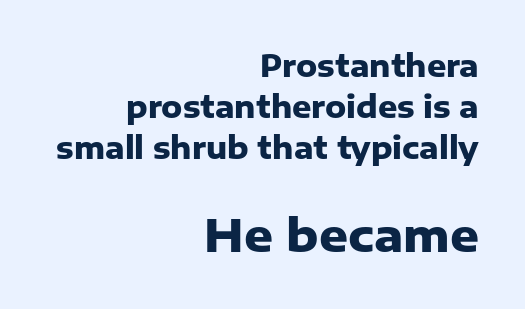
Typeset ragged left — the right edge is the straight one. Examine the stroke ends and you'll find no serifs. You could not count columns in this text — the font is proportionally spaced. Nobody drew a line under any word here.
